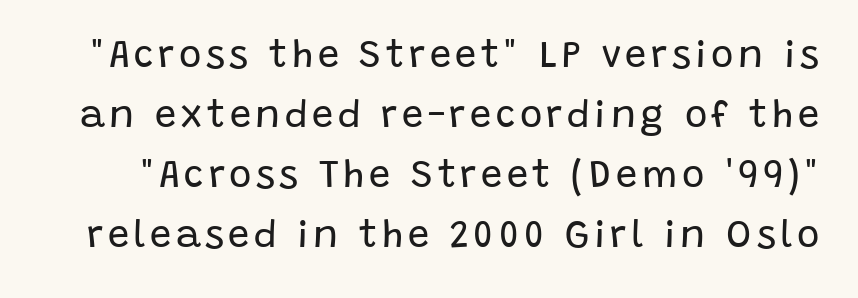
The image shows 38 px regular-weight sans-serif type, upright; set normal line spacing (1.58x), not underlined; low stroke contrast and a large x-height.
